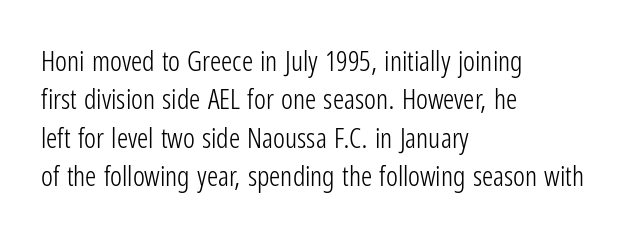
The image shows 28 px light, condensed sans-serif type, upright; set left-aligned, normal line spacing (1.37x), normal letter spacing, not underlined; low stroke contrast and a medium x-height.
